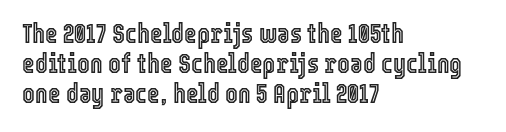
The image shows 27 px text type, upright; set left-aligned, tight line spacing (1.12x), normal letter spacing, not underlined.
